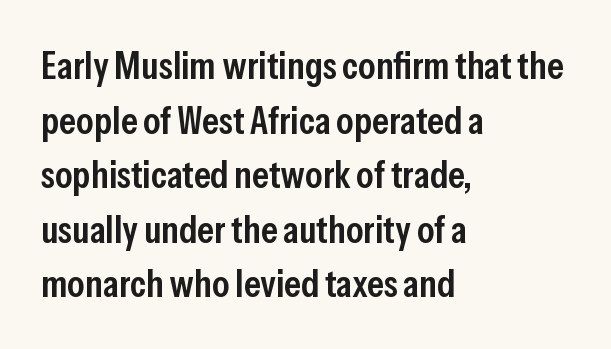
Quick note: interline space is typical. The words here are not underlined. The characters display no serif detailing; their extremities are plain. What weight is shown? A semibold, between regular and bold. This is roman type, the default non-slanted kind. The letterforms sit shoulder to shoulder at normal distance.
